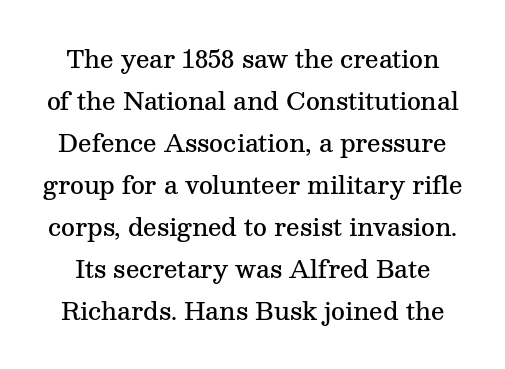
{"italic": "no", "bold": "semi", "underline": "no", "line_spacing_ratio": 1.75, "letter_spacing": "normal", "letter_spacing_em": 0.0, "glyph_px": 24}
